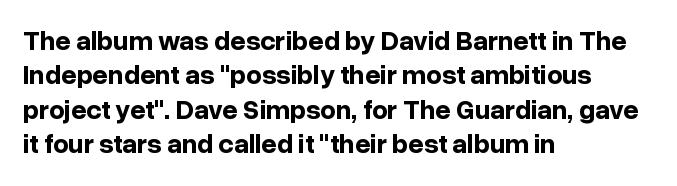
{"italic": "no", "bold": "yes", "underline": "no", "align": "left", "line_spacing": "normal", "line_spacing_ratio": 1.27, "letter_spacing": "normal", "letter_spacing_em": 0.0, "glyph_px": 27}
